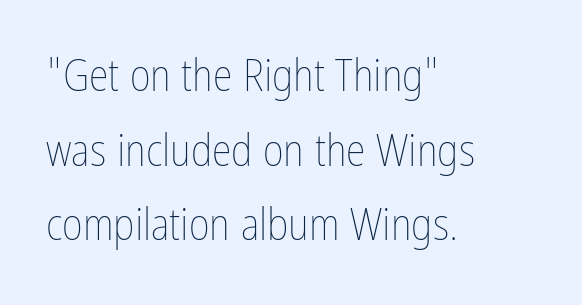
The image shows 45 px thin, condensed type, upright; set left-aligned, normal line spacing (1.66x), normal letter spacing, not underlined; low stroke contrast and a medium x-height.
